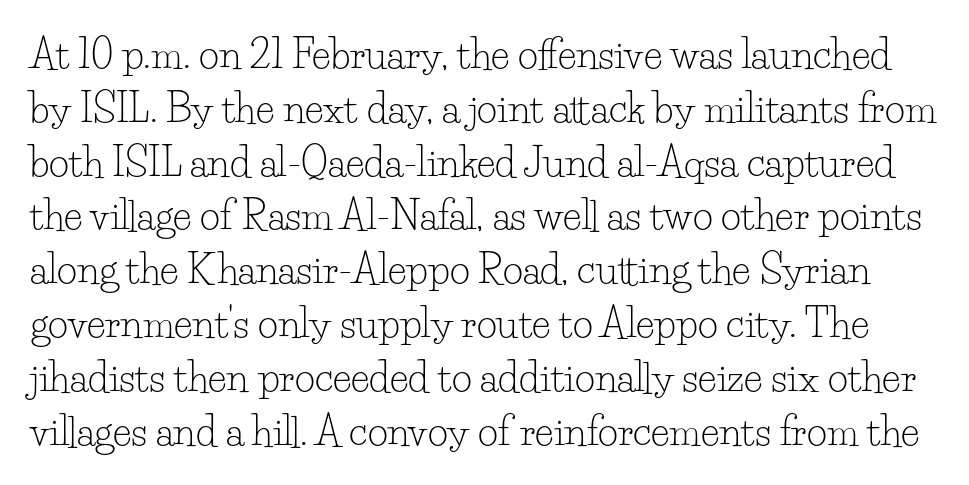
Q: Is the text bold? A: No.
Q: Is the text italic (slanted)? A: No, it is upright.
Q: Is the typeface a serif or a sans-serif typeface? A: Serif.
Q: Is the text underlined? A: No.
Q: Is the spacing between letters normal or unusually wide? A: Normal.
Q: Is the spacing between lines tight, normal or loose? A: Normal.
Q: Width (condensed, normal, or wide)? A: Normal.
Q: Stroke contrast? A: Low.
Q: x-height? A: Small.
Q: Monospaced? A: No.
